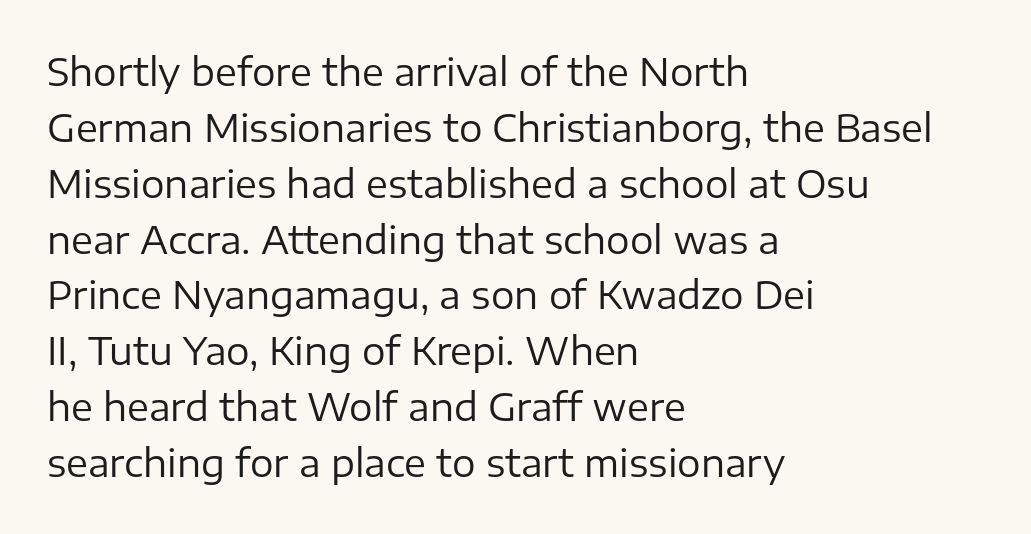
The image shows 37 px regular-weight sans-serif type, upright; set left-aligned, normal line spacing (1.51x), normal letter spacing, not underlined; low stroke contrast and a medium x-height.
